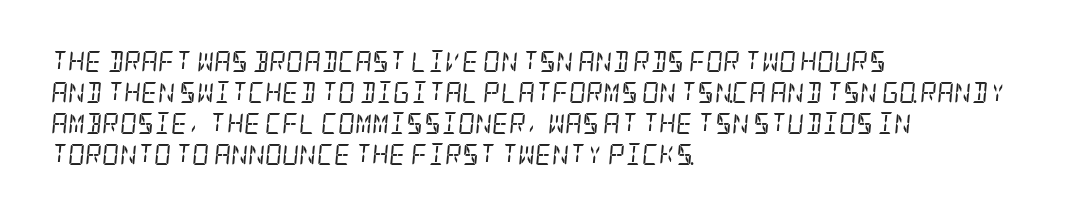
{"italic": "yes", "lean": "right", "slant_degrees": 5, "bold": "no", "underline": "no", "align": "left", "line_spacing": "normal", "line_spacing_ratio": 1.47, "letter_spacing": "normal", "letter_spacing_em": 0.0, "glyph_px": 21}
